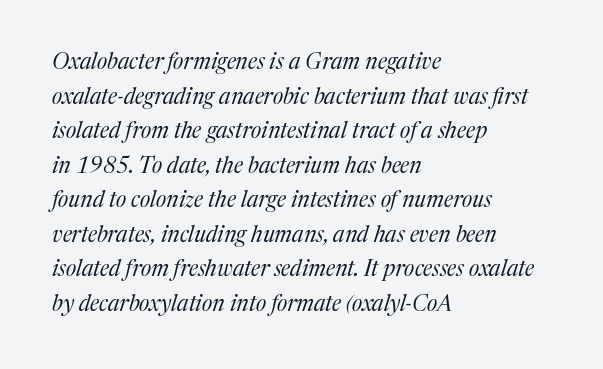
Tracking value appears to be zero — textbook default spacing. The typography opts for an oblique posture over an upright one. The strokes are not fattened; the text isn't bold. The typesetter chose a ragged-right arrangement here. Is there much room between lines? A standard amount, neither cramped nor airy.
